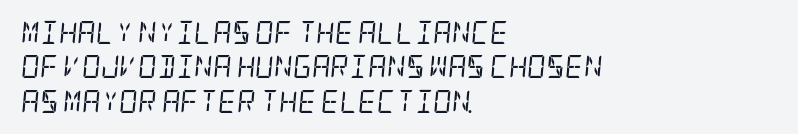
{"italic": "yes", "lean": "right", "slant_degrees": 5, "bold": "no", "underline": "no", "align": "left", "line_spacing": "normal", "line_spacing_ratio": 1.5, "letter_spacing": "normal", "letter_spacing_em": 0.0, "glyph_px": 23}
